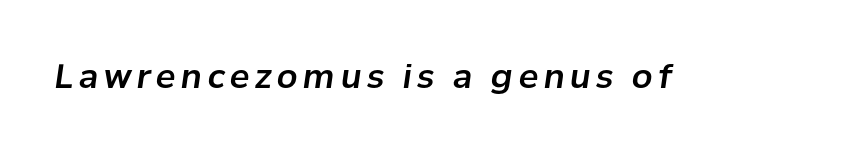
The image shows 33 px text type, italic (leaning right); set not underlined; low stroke contrast and a medium x-height.
